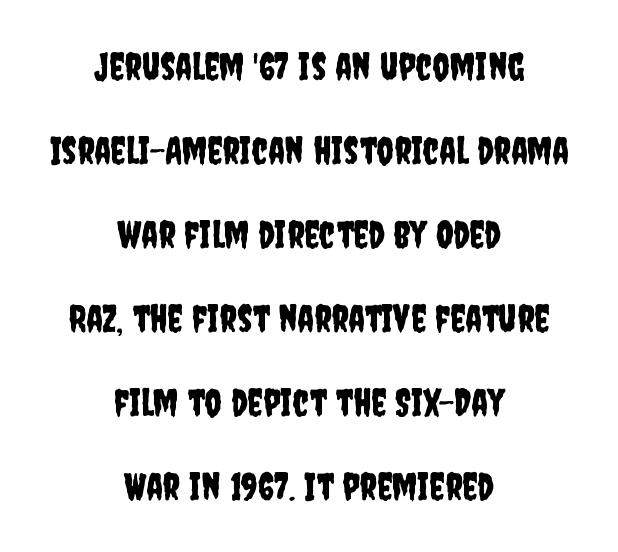
The paragraph has two soft edges and a firm central axis. Words float on clear page, feet unadorned. Observe the absence of serifs on each vertical stroke in this sample. Posture: straight, roman, zero tilt.
